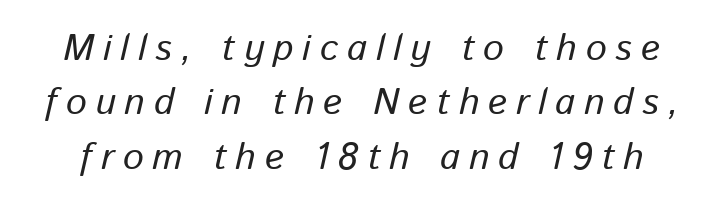
{"italic": "yes", "lean": "right", "slant_degrees": 13, "width": "normal", "stroke_contrast": "low", "x_height": "medium", "monospaced": "no", "underline": "no", "line_spacing": "normal", "line_spacing_ratio": 1.47, "letter_spacing": "wide", "letter_spacing_em": 0.24, "glyph_px": 37}
